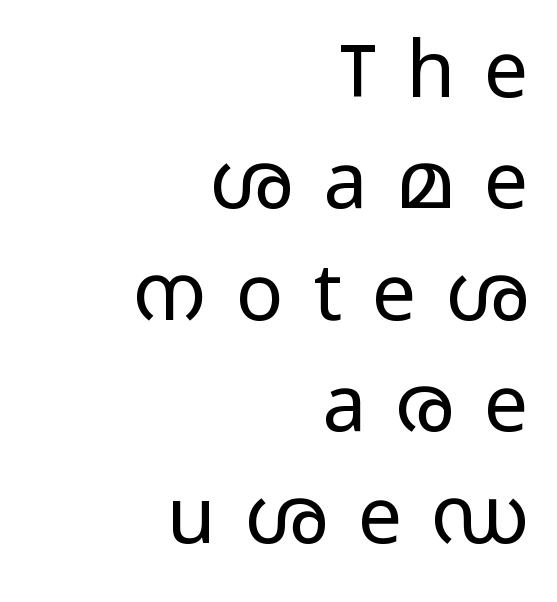
Q: Is the text bold? A: No.
Q: Is the text italic (slanted)? A: No, it is upright.
Q: Is the typeface a serif or a sans-serif typeface? A: Sans-serif.
Q: Is the text underlined? A: No.
Q: How is the paragraph aligned? A: Right-aligned.
Q: Is the spacing between letters normal or unusually wide? A: Unusually wide.
Q: Is the spacing between lines tight, normal or loose? A: Normal.
Q: Width (condensed, normal, or wide)? A: Wide.
Q: Stroke contrast? A: Low.
Q: x-height? A: Medium.
Q: Monospaced? A: No.
